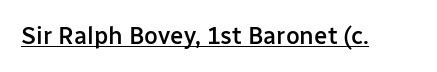
The image shows 24 px text type, upright; set normal letter spacing, underlined.
